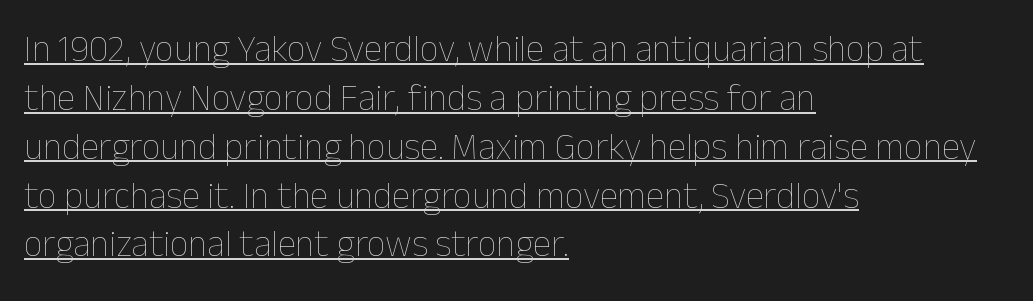
Upright lettering throughout. The passage shown is not bold in any degree. This is underlined copy, the kind a proofreader might mark for attention. Evenly set lines give the paragraph a standard silhouette.
